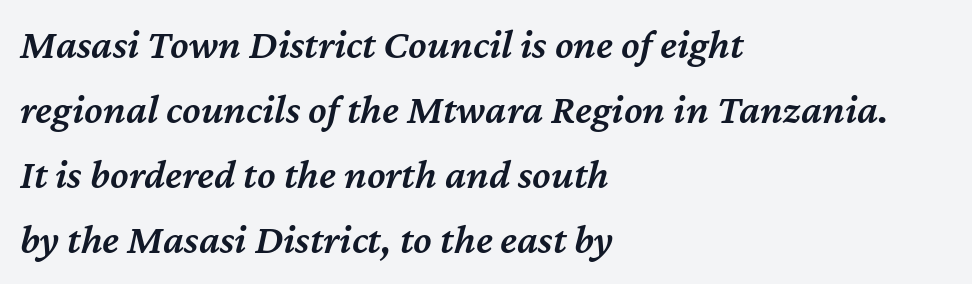
The image shows 42 px semibold type, italic (leaning right); set left-aligned, normal line spacing (1.55x), normal letter spacing, not underlined; medium stroke contrast and a medium x-height.
